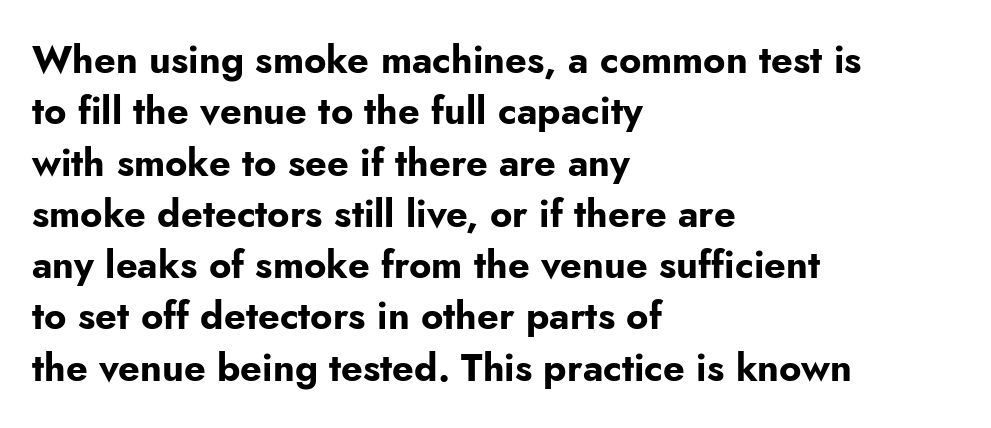
The image shows 38 px bold sans-serif type, upright; set left-aligned, normal line spacing (1.35x), normal letter spacing, not underlined; low stroke contrast and a small x-height.
